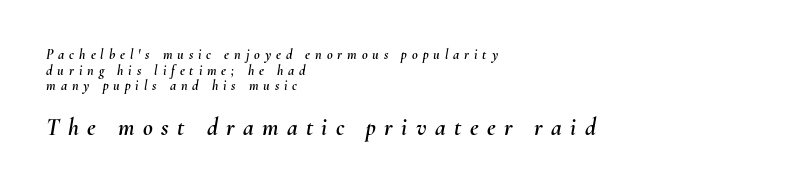
The image shows 24 px text type, italic (leaning right); set left-aligned, tight line spacing (1.12x), unusually wide letter spacing (+0.35 em), not underlined; the second (bottom) block is 1.71x larger.
